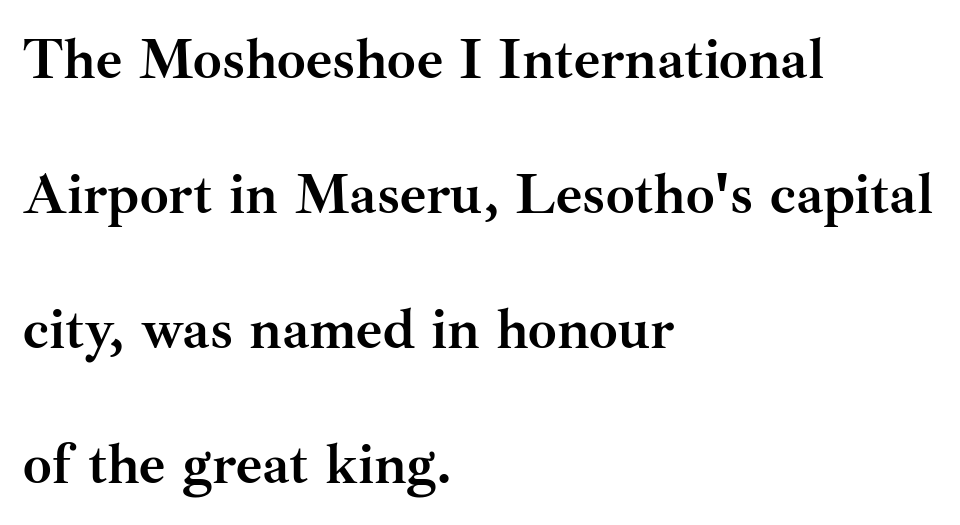
Q: Is the text bold? A: Yes.
Q: Is the text italic (slanted)? A: No, it is upright.
Q: Is the typeface a serif or a sans-serif typeface? A: Serif.
Q: Is the text underlined? A: No.
Q: How is the paragraph aligned? A: Left-aligned.
Q: Is the spacing between letters normal or unusually wide? A: Normal.
Q: Is the spacing between lines tight, normal or loose? A: Loose.
Q: Width (condensed, normal, or wide)? A: Normal.
Q: Stroke contrast? A: Medium.
Q: x-height? A: Small.
Q: Monospaced? A: No.
